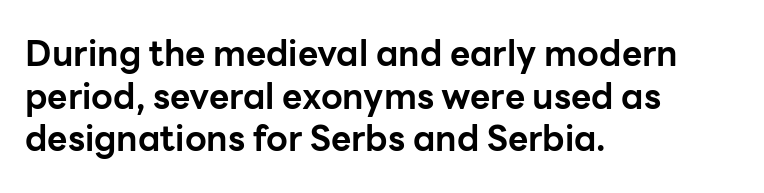
{"serif": "no", "italic": "no", "bold": "yes", "weight": "bold", "width": "normal", "stroke_contrast": "low", "x_height": "medium", "monospaced": "no", "underline": "no", "align": "left", "line_spacing_ratio": 1.22, "letter_spacing": "normal", "letter_spacing_em": 0.0, "glyph_px": 35}
